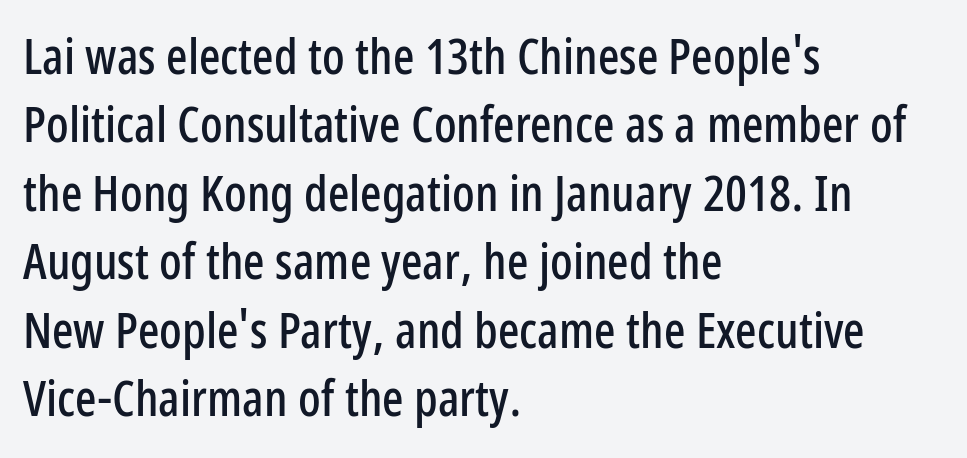
The image shows 50 px condensed sans-serif type, upright; set left-aligned, normal line spacing (1.37x), normal letter spacing, not underlined; low stroke contrast and a medium x-height.
